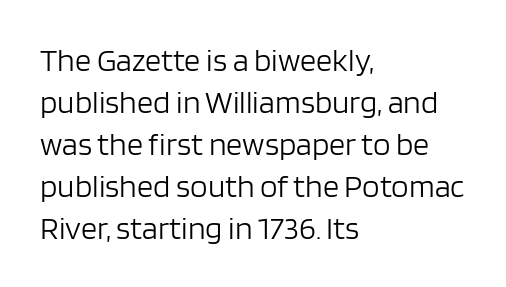
Vertical spacing — default. Decoration check: the copy has no underline. Classification — sans serif. The letters advance in unequal steps, a hallmark of proportional type. Think standard paragraph weight, or any step lighter than that. You could call the tracking neutral — neither tight nor loose.
